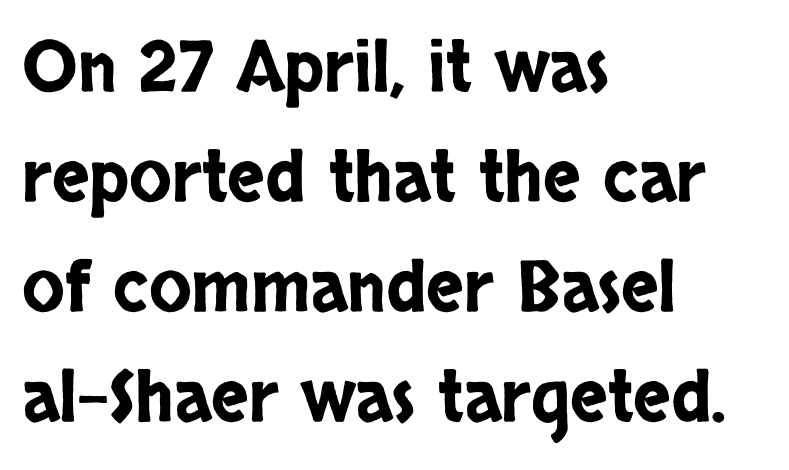
A typesetter would label this face a sans. A roman cut, with each character standing at attention. The paragraph has a hard left edge and a soft right edge. The face used here is proportionally spaced, like ordinary book or web type.
